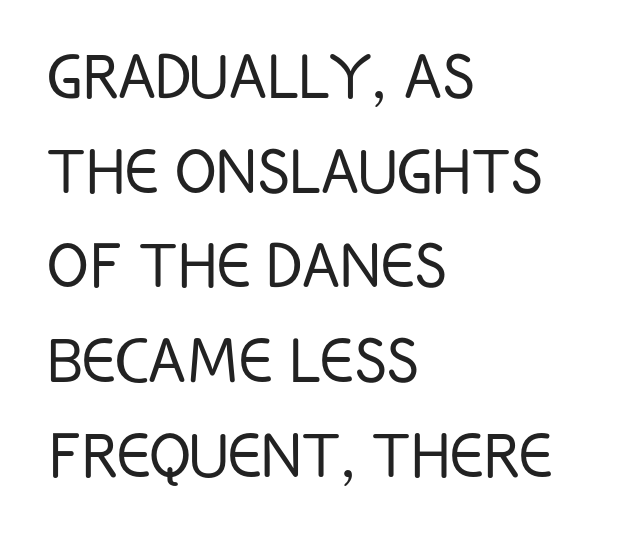
The image shows 77 px light, condensed sans-serif type, upright; set left-aligned, line spacing 1.23x, normal letter spacing, not underlined; low stroke contrast and a large x-height.
